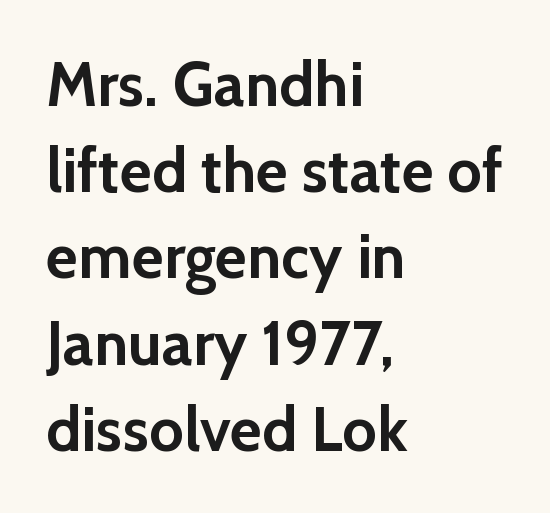
This is roman type, the default non-slanted kind. The foot of each line stays bare and open. Rows of type keep a routine distance in the vertical direction. The letters advance in unequal steps, a hallmark of proportional type. Horizontal alignment here is leftward, the default for most running prose. On the weight axis this lands at bold, roughly 700.
